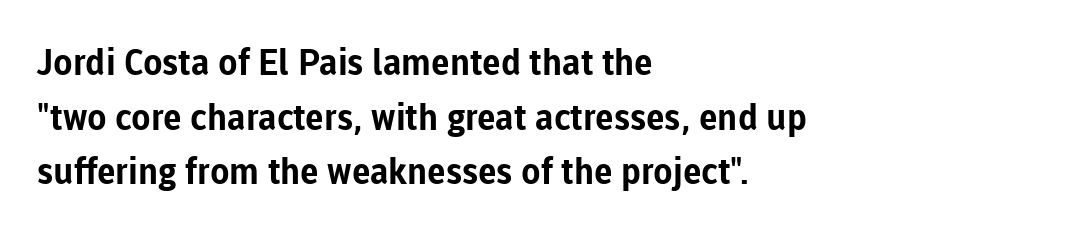
A student would call this left alignment; a typographer would say flush left, rag right. This sample has the flowing, uneven cadence of proportional lettering. The leading is moderate, giving the passage an even texture. The passage shown has conventional tracking throughout. Rendered with straight, roman letterforms.
